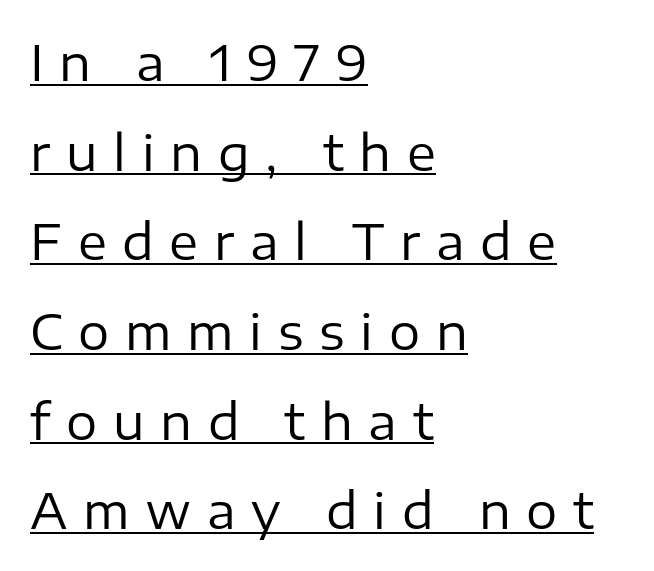
Q: Is the text bold? A: No.
Q: Is the text italic (slanted)? A: No, it is upright.
Q: Is the typeface a serif or a sans-serif typeface? A: Sans-serif.
Q: Is the text underlined? A: Yes.
Q: How is the paragraph aligned? A: Left-aligned.
Q: Is the spacing between letters normal or unusually wide? A: Unusually wide.
Q: Width (condensed, normal, or wide)? A: Normal.
Q: Stroke contrast? A: Low.
Q: x-height? A: Medium.
Q: Monospaced? A: No.
